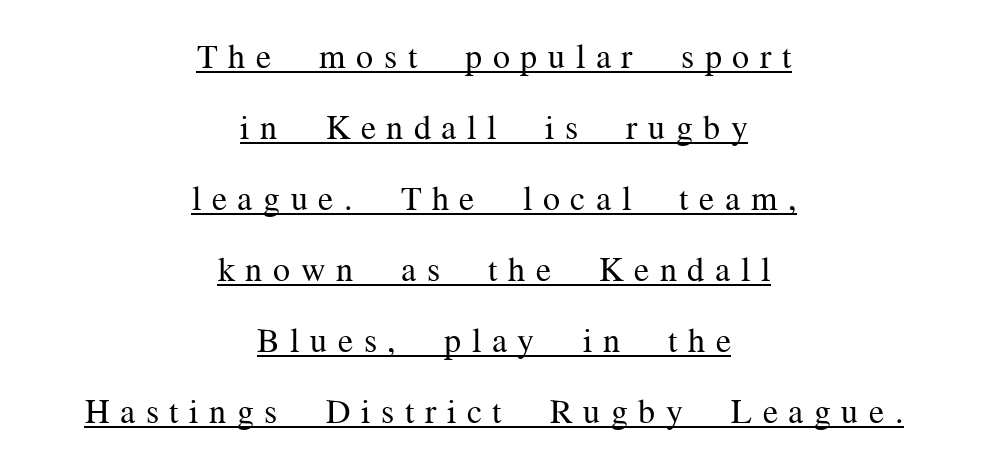
Q: Is the text bold? A: No.
Q: Is the text italic (slanted)? A: No, it is upright.
Q: Is the typeface a serif or a sans-serif typeface? A: Serif.
Q: Is the text underlined? A: Yes.
Q: How is the paragraph aligned? A: Centered.
Q: Is the spacing between letters normal or unusually wide? A: Unusually wide.
Q: Is the spacing between lines tight, normal or loose? A: Loose.
Q: Width (condensed, normal, or wide)? A: Normal.
Q: Stroke contrast? A: Medium.
Q: x-height? A: Medium.
Q: Monospaced? A: No.
